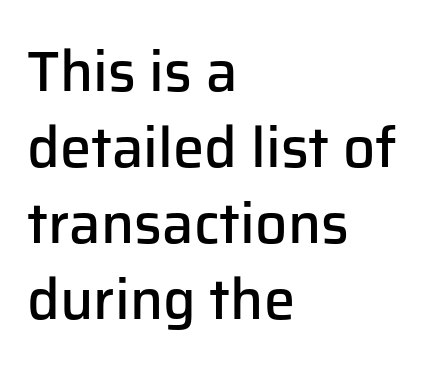
Q: Is the text bold? A: Semi-bold.
Q: Is the text italic (slanted)? A: No, it is upright.
Q: Is the typeface a serif or a sans-serif typeface? A: Sans-serif.
Q: Is the text underlined? A: No.
Q: How is the paragraph aligned? A: Left-aligned.
Q: Is the spacing between letters normal or unusually wide? A: Normal.
Q: Is the spacing between lines tight, normal or loose? A: Normal.
Q: Width (condensed, normal, or wide)? A: Normal.
Q: Stroke contrast? A: Low.
Q: x-height? A: Medium.
Q: Monospaced? A: No.
